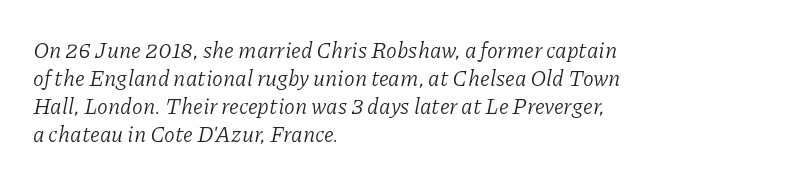
Q: Is the text bold? A: No.
Q: Is the text italic (slanted)? A: Yes, it leans right by about 11 degrees.
Q: Is the text underlined? A: No.
Q: How is the paragraph aligned? A: Left-aligned.
Q: Is the spacing between letters normal or unusually wide? A: Normal.
Q: Is the spacing between lines tight, normal or loose? A: Normal.
